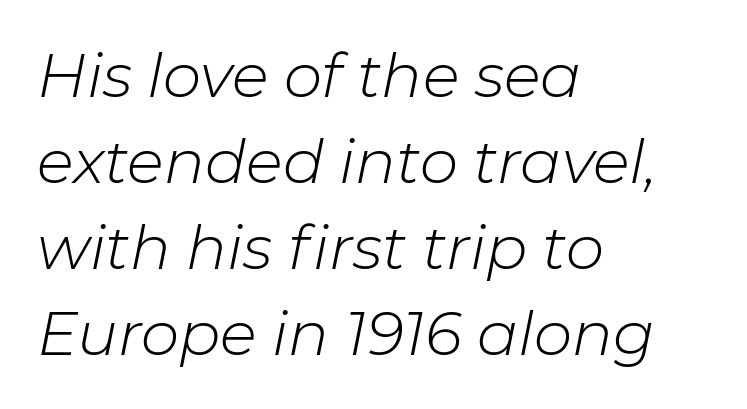
{"italic": "yes", "lean": "right", "slant_degrees": 11, "bold": "no", "weight": "light", "width": "normal", "stroke_contrast": "low", "x_height": "medium", "monospaced": "no", "underline": "no", "align": "left", "line_spacing": "normal", "line_spacing_ratio": 1.41, "letter_spacing": "normal", "letter_spacing_em": 0.0, "glyph_px": 61}
